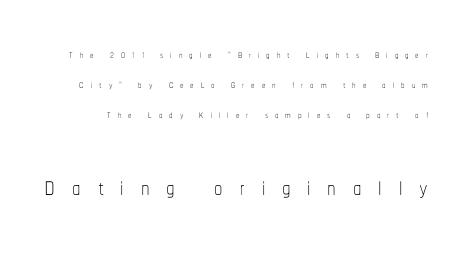
The image shows 34 px thin, condensed type, upright; set loose line spacing (2.15x), unusually wide letter spacing (+0.49 em), not underlined; the second (bottom) block is 2.43x larger; low stroke contrast and a medium x-height.
